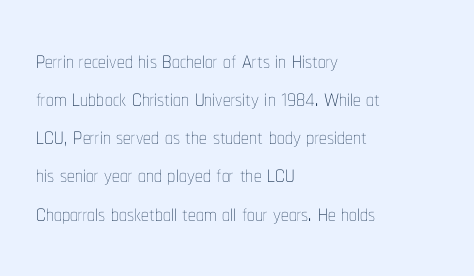
{"italic": "no", "bold": "no", "weight": "thin", "width": "condensed", "stroke_contrast": "low", "x_height": "medium", "monospaced": "no", "underline": "no", "align": "left", "line_spacing_ratio": 1.23, "letter_spacing": "normal", "letter_spacing_em": 0.0, "glyph_px": 31}
